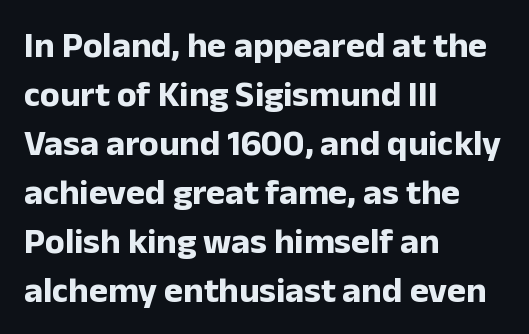
{"serif": "no", "italic": "no", "bold": "yes", "weight": "bold", "width": "normal", "stroke_contrast": "low", "x_height": "medium", "monospaced": "no", "underline": "no", "align": "left", "line_spacing": "normal", "line_spacing_ratio": 1.36, "letter_spacing": "normal", "letter_spacing_em": 0.0, "glyph_px": 36}
